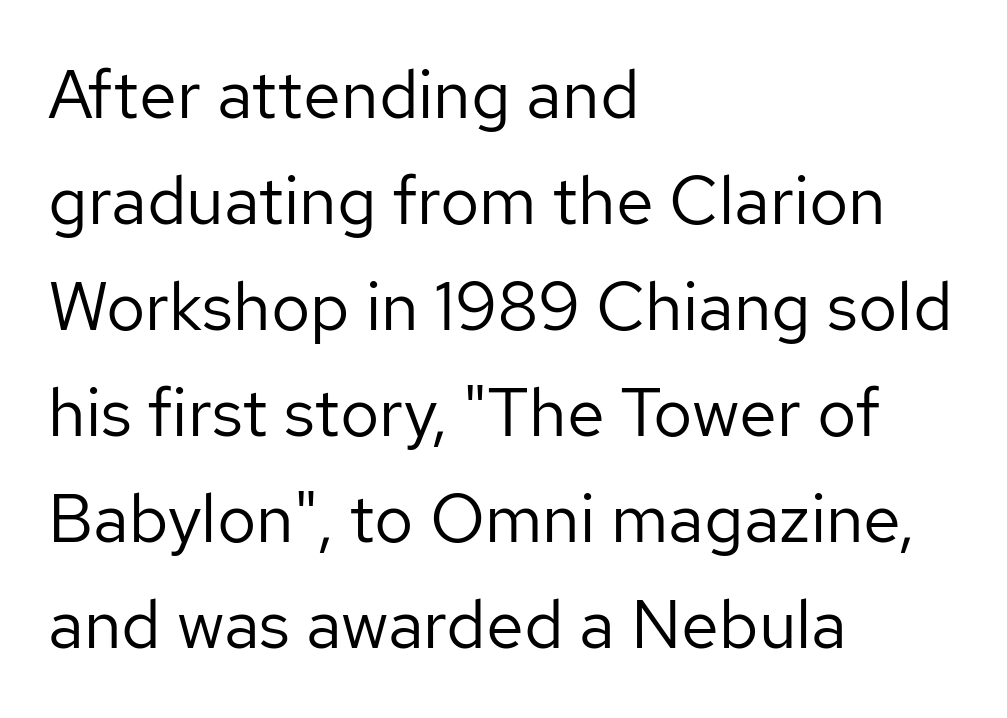
The image shows 68 px regular-weight sans-serif type, upright; set left-aligned, normal line spacing (1.56x), normal letter spacing, not underlined; low stroke contrast and a medium x-height.
